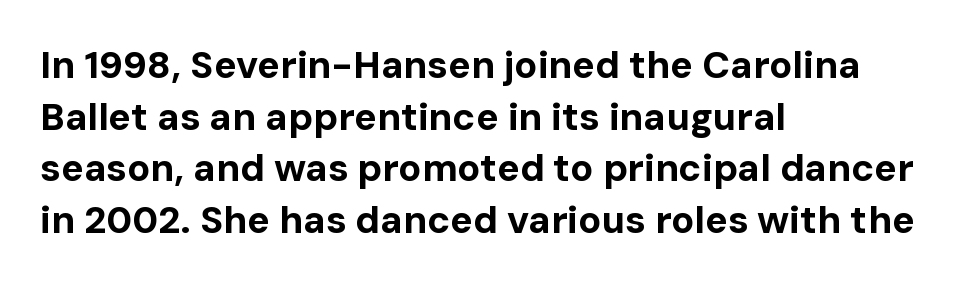
The gap between lines stays unmarked. The type is set solid horizontally, with unmodified tracking. Note: no serifs on the glyphs. Set as a true bold cut, around the 700 mark. A normal amount of white space separates one row of letters from the next.
